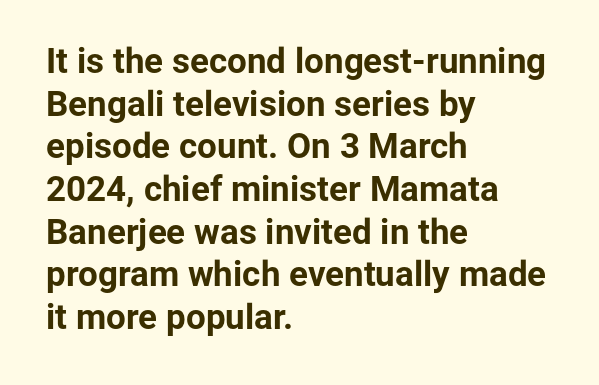
{"serif": "no", "italic": "no", "bold": "yes", "weight": "bold", "width": "normal", "stroke_contrast": "low", "x_height": "medium", "monospaced": "no", "underline": "no", "align": "left", "line_spacing_ratio": 1.22, "letter_spacing": "normal", "letter_spacing_em": 0.0, "glyph_px": 35}
